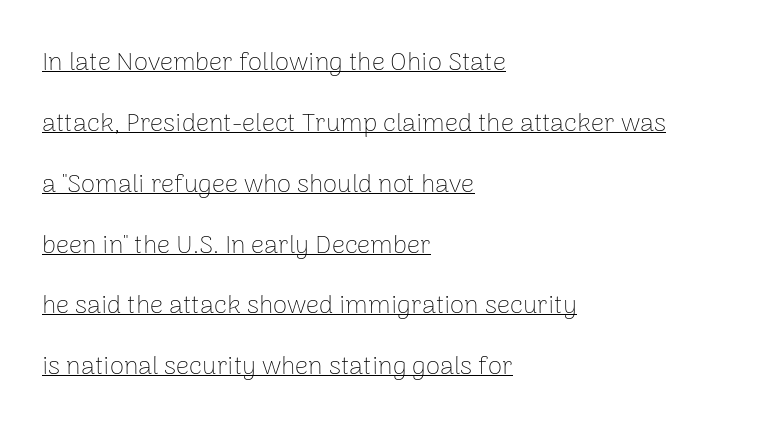
{"italic": "no", "bold": "no", "underline": "yes", "align": "left", "line_spacing": "loose", "line_spacing_ratio": 2.34, "letter_spacing": "normal", "letter_spacing_em": 0.0, "glyph_px": 26}
